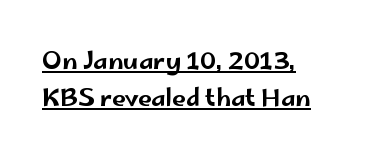
{"italic": "no", "underline": "yes", "align": "left", "line_spacing": "normal", "line_spacing_ratio": 1.55, "letter_spacing": "normal", "letter_spacing_em": 0.0, "glyph_px": 24}
